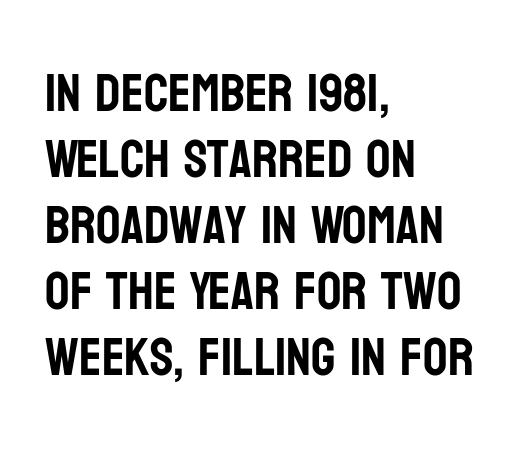
{"serif": "no", "italic": "no", "width": "condensed", "stroke_contrast": "low", "x_height": "large", "monospaced": "no", "underline": "no", "align": "left", "line_spacing_ratio": 1.22, "letter_spacing": "normal", "letter_spacing_em": 0.0, "glyph_px": 54}
